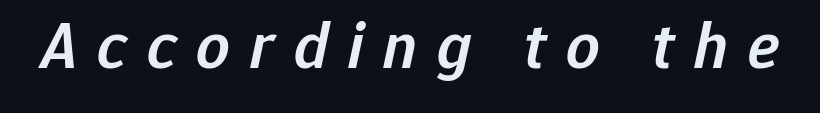
Q: Is the text bold? A: Semi-bold.
Q: Is the text italic (slanted)? A: Yes, it leans right by about 12 degrees.
Q: Is the text underlined? A: No.
Q: Is the spacing between letters normal or unusually wide? A: Unusually wide.
Q: Width (condensed, normal, or wide)? A: Normal.
Q: Stroke contrast? A: Low.
Q: x-height? A: Medium.
Q: Monospaced? A: No.
